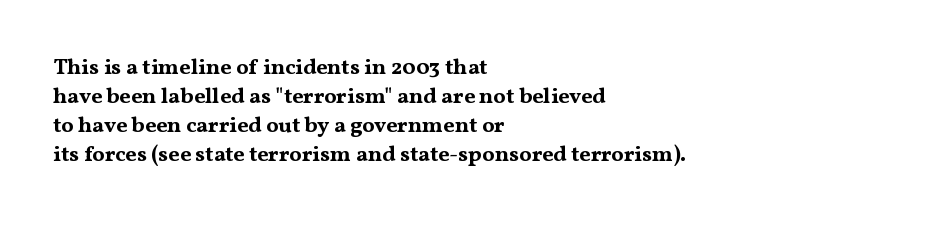
The image shows 22 px bold type, upright; set left-aligned, normal line spacing (1.32x), normal letter spacing, not underlined.
